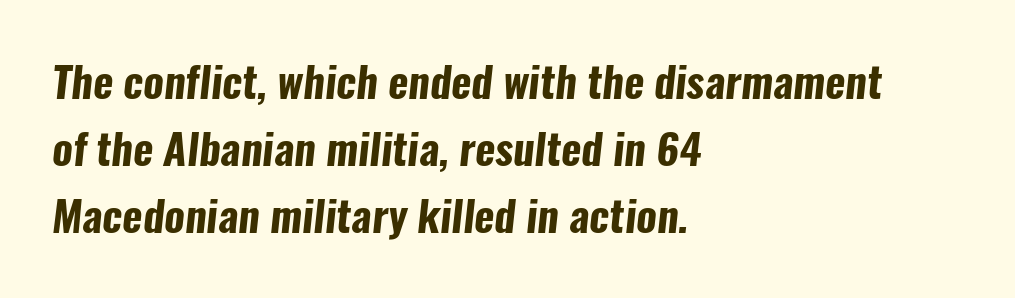
The image shows 43 px bold, condensed sans-serif type; set left-aligned, normal line spacing (1.56x), normal letter spacing, not underlined; low stroke contrast and a medium x-height.
